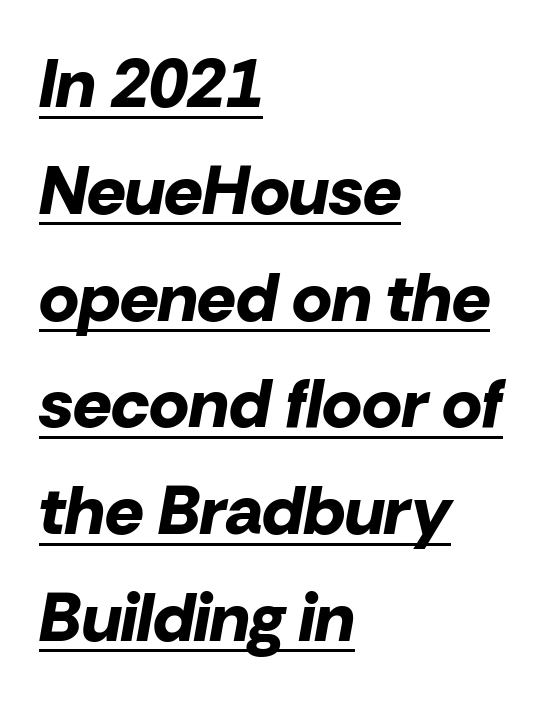
{"italic": "yes", "lean": "right", "slant_degrees": 10, "bold": "yes", "weight": "bold", "width": "normal", "stroke_contrast": "low", "x_height": "medium", "monospaced": "no", "underline": "yes", "align": "left", "line_spacing": "normal", "line_spacing_ratio": 1.57, "letter_spacing": "normal", "letter_spacing_em": 0.0, "glyph_px": 68}
